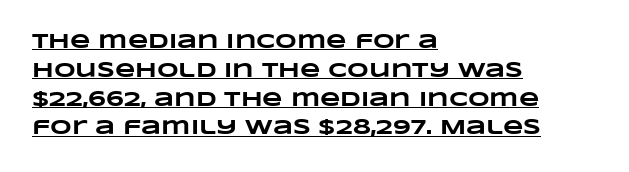
The typesetter chose a ragged-right arrangement here. The typesetting leans heavy: a genuine bold. The typesetter has applied underlining to the passage shown. You could call the tracking neutral — neither tight nor loose. Leading matches the norm, producing a regular column.
